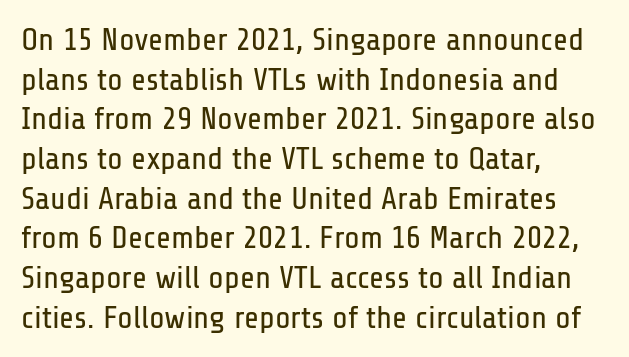
The image shows 32 px regular-weight, condensed sans-serif type, upright; set left-aligned, line spacing 1.24x, normal letter spacing, not underlined; low stroke contrast and a medium x-height.
